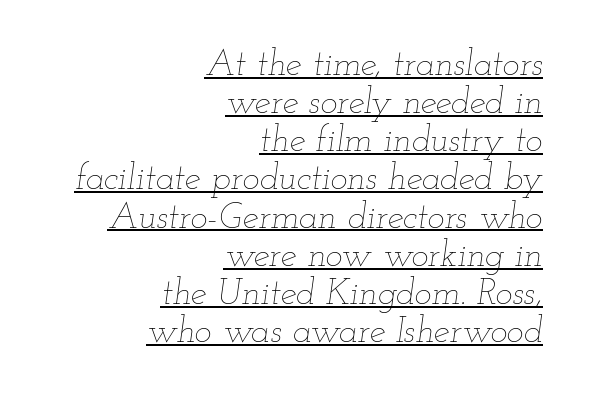
Regarding leading, the lines here are crowded together. The lettering is marked with a stroke running underneath it. Italic: yes, the glyphs are oblique. The compositor pushed each line to the right boundary.
